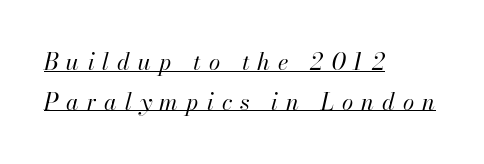
Words appear elongated and porous because spacing is wide. Which margin do the lines hug? The left one — the right edge is uneven. The passage shown is underscored from start to finish. Vertical stems look standard width or narrower in stroke.
